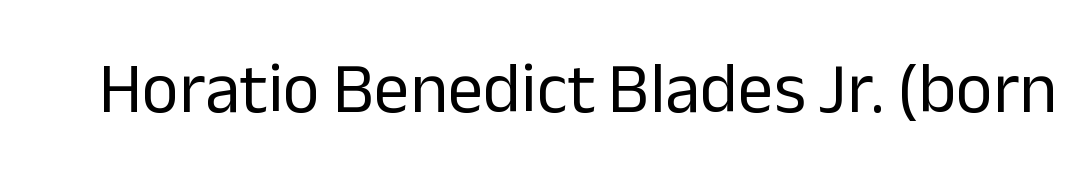
Q: Is the text bold? A: No.
Q: Is the text italic (slanted)? A: No, it is upright.
Q: Is the typeface a serif or a sans-serif typeface? A: Sans-serif.
Q: Is the text underlined? A: No.
Q: Is the spacing between letters normal or unusually wide? A: Normal.
Q: Width (condensed, normal, or wide)? A: Normal.
Q: Stroke contrast? A: Low.
Q: x-height? A: Medium.
Q: Monospaced? A: No.
